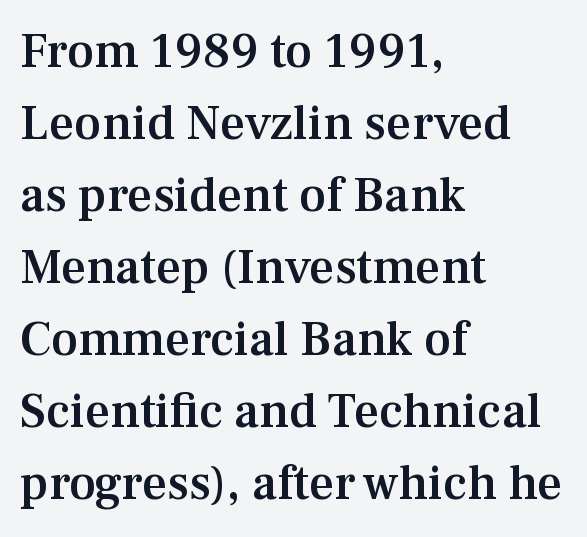
Q: Is the text bold? A: Semi-bold.
Q: Is the text italic (slanted)? A: No, it is upright.
Q: Is the typeface a serif or a sans-serif typeface? A: Serif.
Q: Is the text underlined? A: No.
Q: How is the paragraph aligned? A: Left-aligned.
Q: Is the spacing between letters normal or unusually wide? A: Normal.
Q: Is the spacing between lines tight, normal or loose? A: Normal.
Q: Width (condensed, normal, or wide)? A: Normal.
Q: Stroke contrast? A: Medium.
Q: x-height? A: Medium.
Q: Monospaced? A: No.
